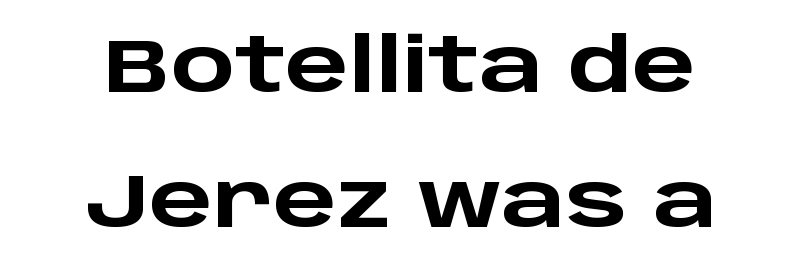
Q: Is the text bold? A: Yes.
Q: Is the text italic (slanted)? A: No, it is upright.
Q: Is the typeface a serif or a sans-serif typeface? A: Sans-serif.
Q: Is the text underlined? A: No.
Q: Is the spacing between letters normal or unusually wide? A: Normal.
Q: Width (condensed, normal, or wide)? A: Wide.
Q: Stroke contrast? A: Low.
Q: x-height? A: Large.
Q: Monospaced? A: No.
